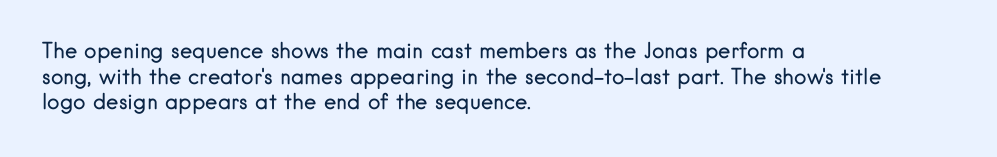
Does extra space separate the letters? No, they use regular spacing. The passage is arranged the way most books set body copy — flush left. The area under the type is left untouched. The face looks like a standard text weight, possibly lighter. Notice how the stems are strictly vertical — no italics here.
